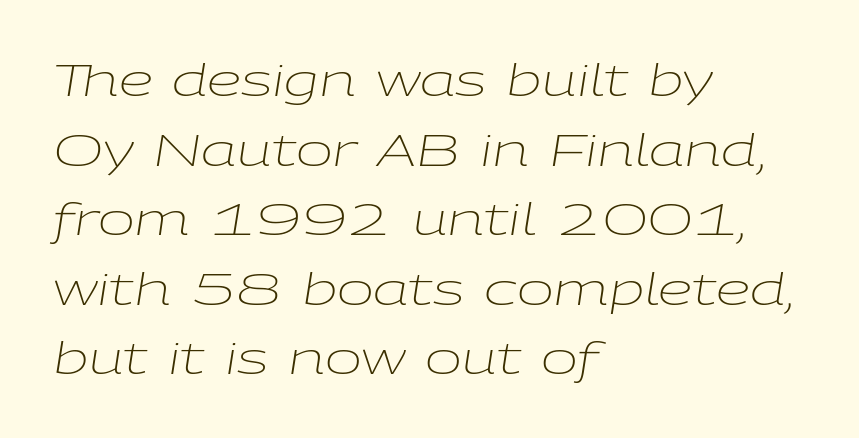
These lines are rendered in a variable-pitch font. The gap between lines stays unmarked. Regarding leading, the lines here are spaced in the standard way. Vertical stems look standard width or narrower in stroke.
